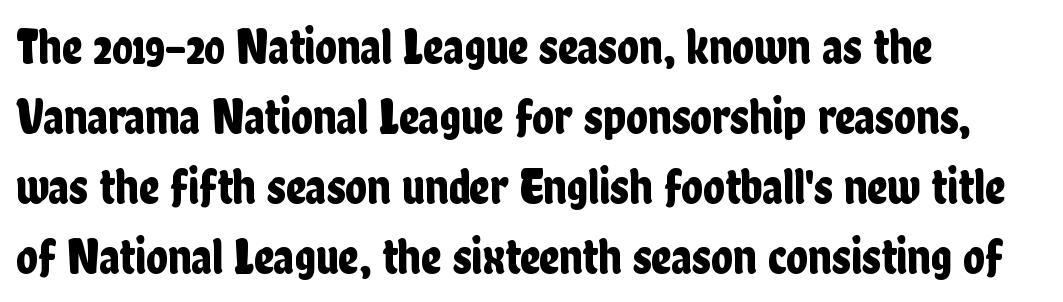
The image shows 50 px condensed sans-serif type, upright; set left-aligned, normal line spacing (1.4x), normal letter spacing, not underlined; low stroke contrast and a medium x-height.
